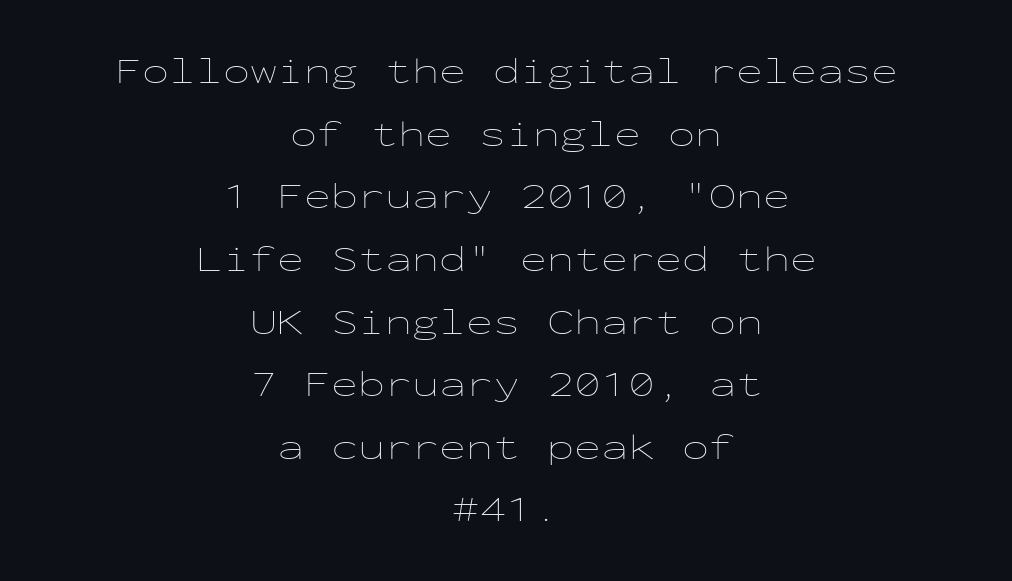
The image shows 36 px thin, wide type, upright, monospaced; set centered, line spacing 1.74x, normal letter spacing, not underlined; low stroke contrast and a medium x-height.
